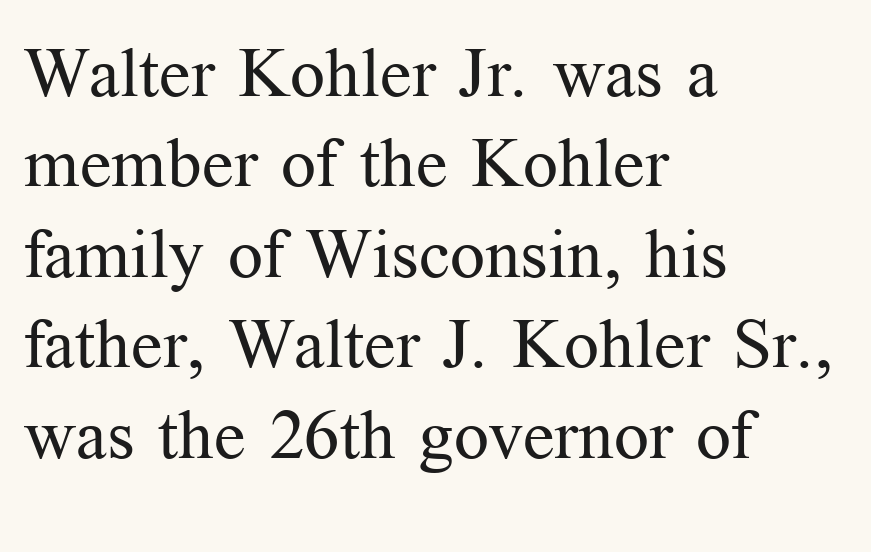
The image shows 69 px regular-weight serif type, upright; set left-aligned, normal line spacing (1.31x), normal letter spacing, not underlined; medium stroke contrast and a medium x-height.
